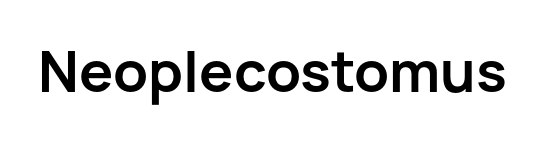
{"serif": "no", "italic": "no", "bold": "yes", "weight": "semibold", "width": "normal", "stroke_contrast": "low", "x_height": "medium", "monospaced": "no", "underline": "no", "letter_spacing": "normal", "letter_spacing_em": 0.0, "glyph_px": 57}
